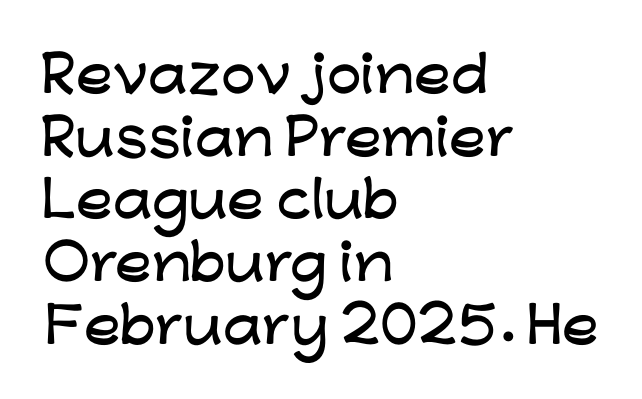
Q: Is the text italic (slanted)? A: No, it is upright.
Q: Is the typeface a serif or a sans-serif typeface? A: Sans-serif.
Q: Is the text underlined? A: No.
Q: How is the paragraph aligned? A: Left-aligned.
Q: Is the spacing between letters normal or unusually wide? A: Normal.
Q: Is the spacing between lines tight, normal or loose? A: Normal.
Q: Width (condensed, normal, or wide)? A: Wide.
Q: Stroke contrast? A: Low.
Q: x-height? A: Medium.
Q: Monospaced? A: No.
